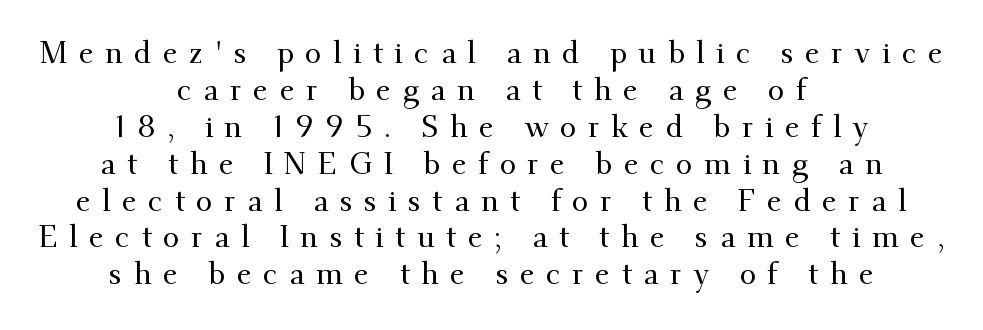
The image shows 30 px serif type, upright; set centered, line spacing 1.23x, unusually wide letter spacing (+0.38 em), not underlined; medium stroke contrast and a small x-height.
